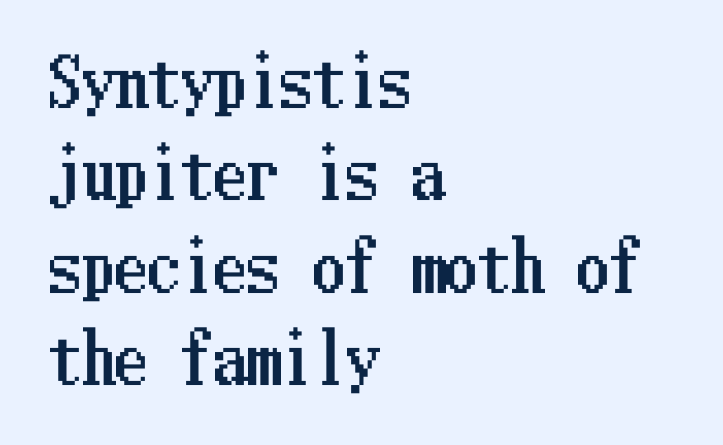
The image shows 66 px condensed type, upright; set left-aligned, normal line spacing (1.4x), normal letter spacing, not underlined; low stroke contrast and a medium x-height.
